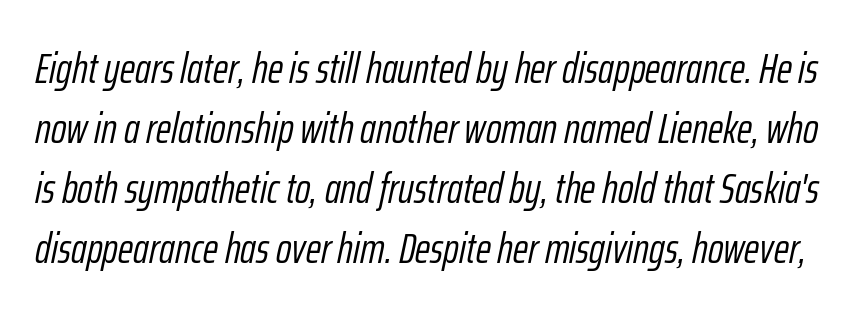
Characters are canted at an angle relative to the baseline's perpendicular. On a weight scale, this lands at 450 or below. Between one letter and the next there's only the usual sliver of space. Rows of type keep a routine distance in the vertical direction. The glyphs are unaccompanied by any horizontal stroke below them. These lines are rendered in a variable-pitch font.
